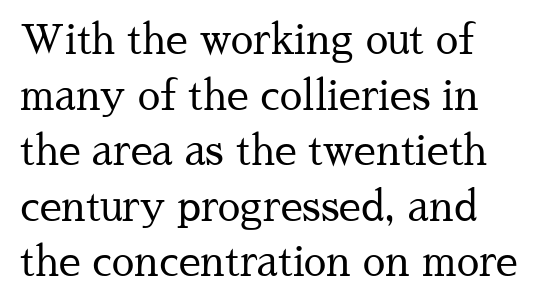
The area under the type is left untouched. The passage shown has conventional tracking throughout. The letters stand straight up with perfectly vertical stems. The face looks like a standard text weight, possibly lighter. Vertically, the passage feels balanced, rows spaced as you'd expect. Looks like regular typesetting: each glyph gets only the width it needs.
